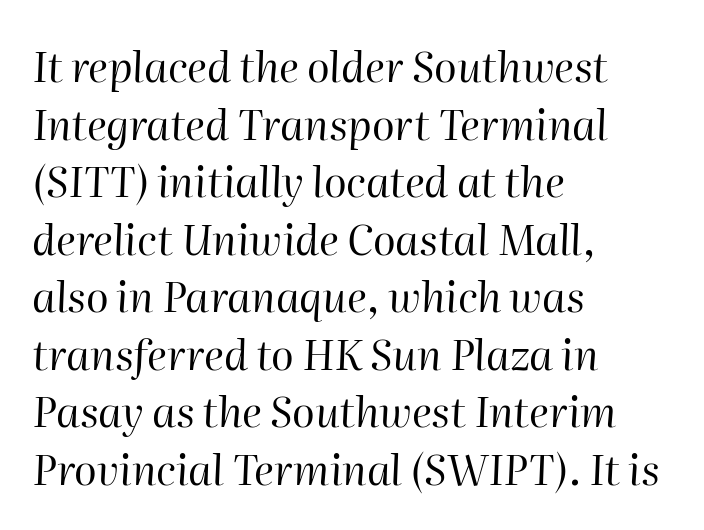
{"italic": "yes", "lean": "right", "slant_degrees": 2, "bold": "no", "weight": "regular", "width": "normal", "stroke_contrast": "high", "x_height": "medium", "monospaced": "no", "underline": "no", "align": "left", "line_spacing": "normal", "line_spacing_ratio": 1.37, "letter_spacing": "normal", "letter_spacing_em": 0.0, "glyph_px": 42}
